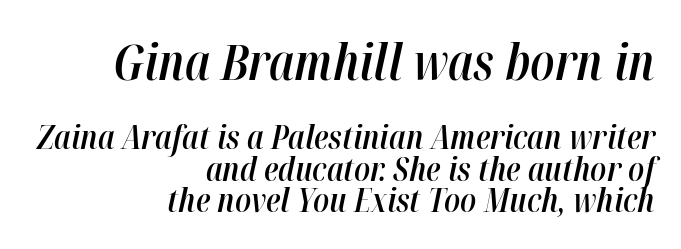
The image shows 50 px semibold, condensed type, italic (leaning right); set right-aligned, tight line spacing (0.95x), normal letter spacing, not underlined; the first (top) block is 1.52x larger; high stroke contrast and a medium x-height.
